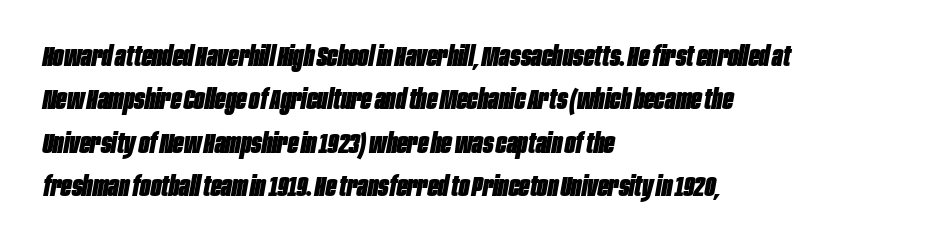
Q: Is the text bold? A: Yes.
Q: Is the text italic (slanted)? A: Yes, it leans right by about 10 degrees.
Q: Is the text underlined? A: No.
Q: How is the paragraph aligned? A: Left-aligned.
Q: Is the spacing between letters normal or unusually wide? A: Normal.
Q: Is the spacing between lines tight, normal or loose? A: Normal.
Q: Width (condensed, normal, or wide)? A: Condensed.
Q: Stroke contrast? A: Low.
Q: x-height? A: Large.
Q: Monospaced? A: No.
